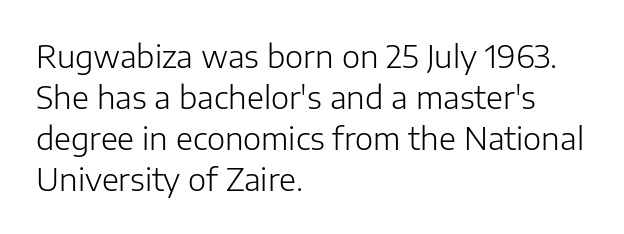
{"serif": "no", "italic": "no", "bold": "no", "weight": "light", "width": "normal", "stroke_contrast": "low", "x_height": "medium", "monospaced": "no", "underline": "no", "align": "left", "line_spacing": "normal", "line_spacing_ratio": 1.32, "letter_spacing": "normal", "letter_spacing_em": 0.0, "glyph_px": 31}
